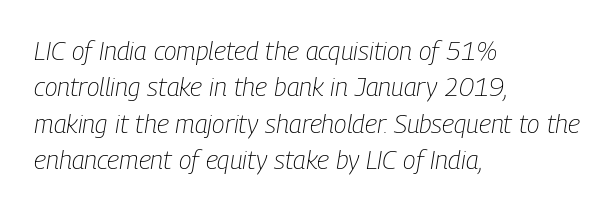
Is the block centered? No — it sits flush against the left margin. The specimen omits any rule beneath the text block's lines. This sample keeps an unexceptional amount of space between lines. Honestly, the letter spacing is just normal — you wouldn't notice it.
